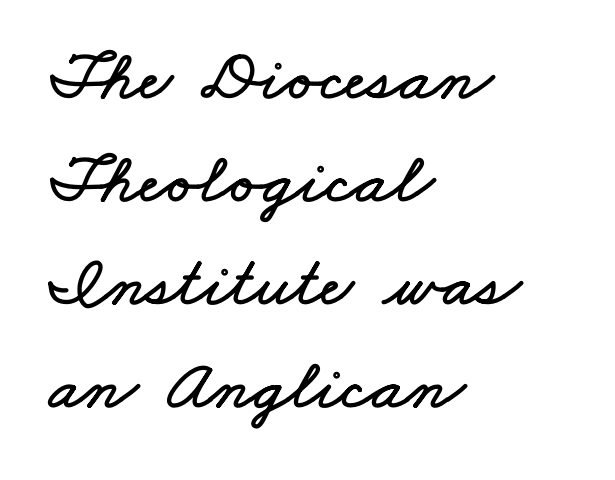
Alignment: flush left. These lines keep a tight, regular rhythm from letter to letter. Underline: absent. Does the leading feel generous? No, just average.
